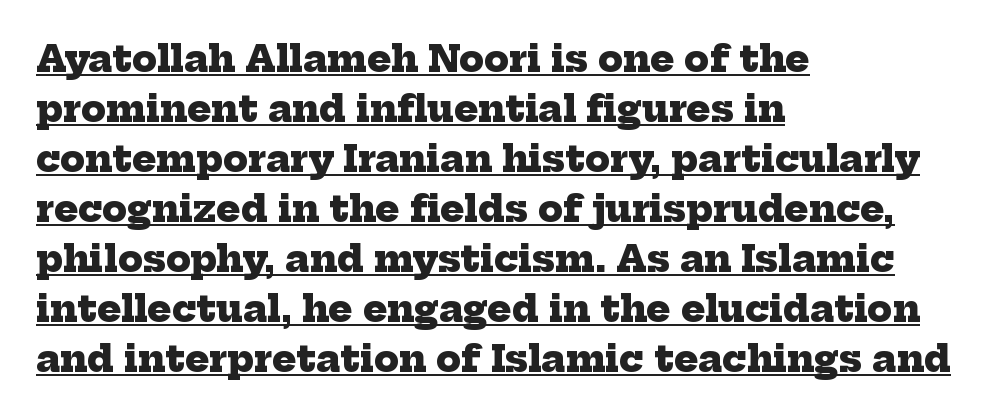
A typesetter would call this proportional, since set widths differ per character. The gaps between neighbouring characters are ordinary and unremarkable. The lines in this sample share a left origin and differ only in where they stop. Compared with an ordinary text face, these strokes are far heavier — a full bold. Classification — serif.
